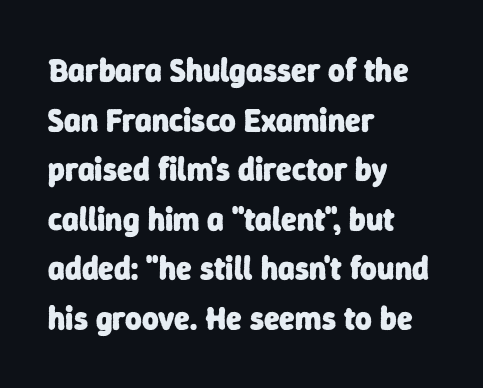
Q: Is the text bold? A: Yes.
Q: Is the typeface a serif or a sans-serif typeface? A: Sans-serif.
Q: Is the text underlined? A: No.
Q: How is the paragraph aligned? A: Left-aligned.
Q: Is the spacing between letters normal or unusually wide? A: Normal.
Q: Is the spacing between lines tight, normal or loose? A: Normal.
Q: Width (condensed, normal, or wide)? A: Normal.
Q: Stroke contrast? A: Low.
Q: x-height? A: Medium.
Q: Monospaced? A: No.
